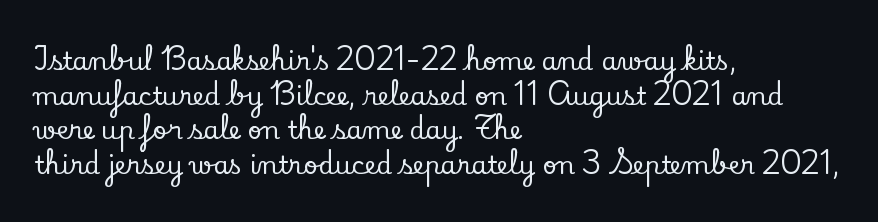
{"italic": "no", "underline": "no", "align": "left", "line_spacing": "normal", "line_spacing_ratio": 1.39, "letter_spacing": "normal", "letter_spacing_em": 0.0, "glyph_px": 25}
